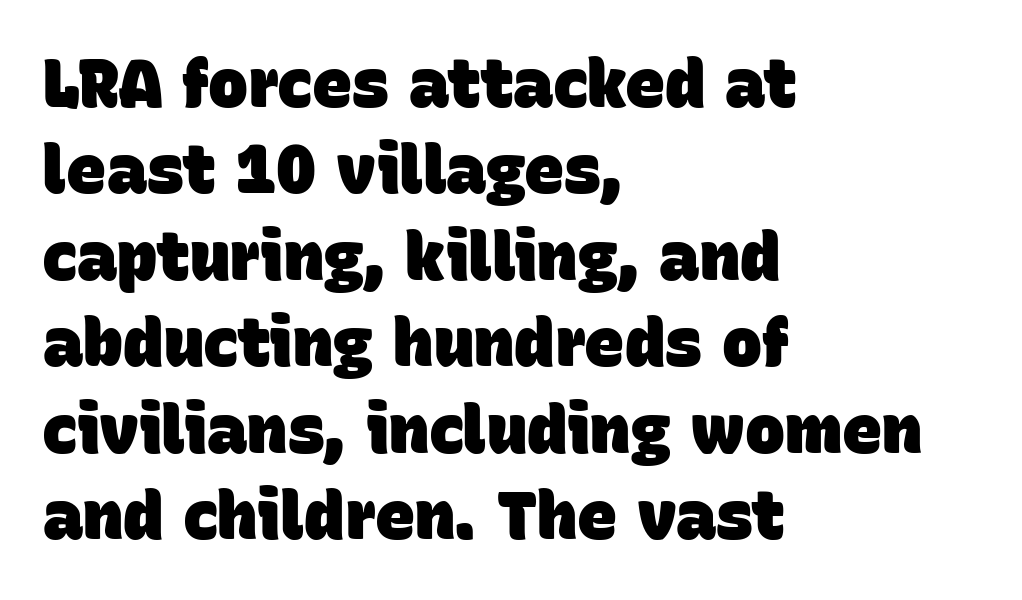
{"serif": "no", "bold": "yes", "weight": "heavy", "width": "normal", "stroke_contrast": "low", "x_height": "large", "monospaced": "no", "underline": "no", "align": "left", "line_spacing": "normal", "line_spacing_ratio": 1.29, "letter_spacing": "normal", "letter_spacing_em": 0.0, "glyph_px": 67}
